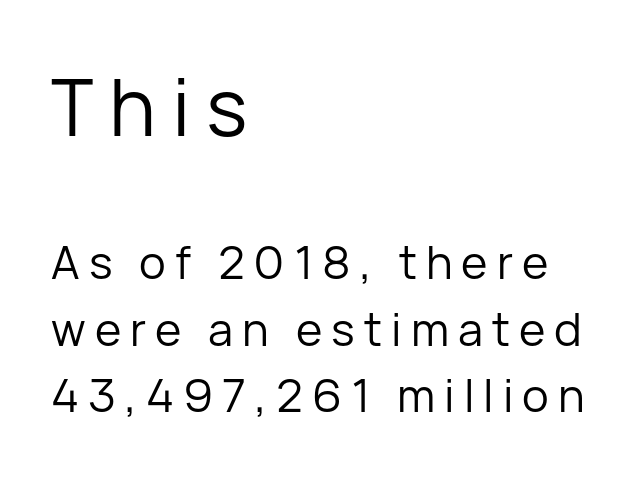
Q: Is the text bold? A: No.
Q: Is the text italic (slanted)? A: No, it is upright.
Q: Is the typeface a serif or a sans-serif typeface? A: Sans-serif.
Q: Is the text underlined? A: No.
Q: How is the paragraph aligned? A: Left-aligned.
Q: Is the spacing between letters normal or unusually wide? A: Unusually wide.
Q: Is the spacing between lines tight, normal or loose? A: Normal.
Q: Which block of text is set in a larger size, the first (top) or the second (bottom)? A: The first (top) one.
Q: Width (condensed, normal, or wide)? A: Normal.
Q: Stroke contrast? A: Low.
Q: x-height? A: Medium.
Q: Monospaced? A: No.
